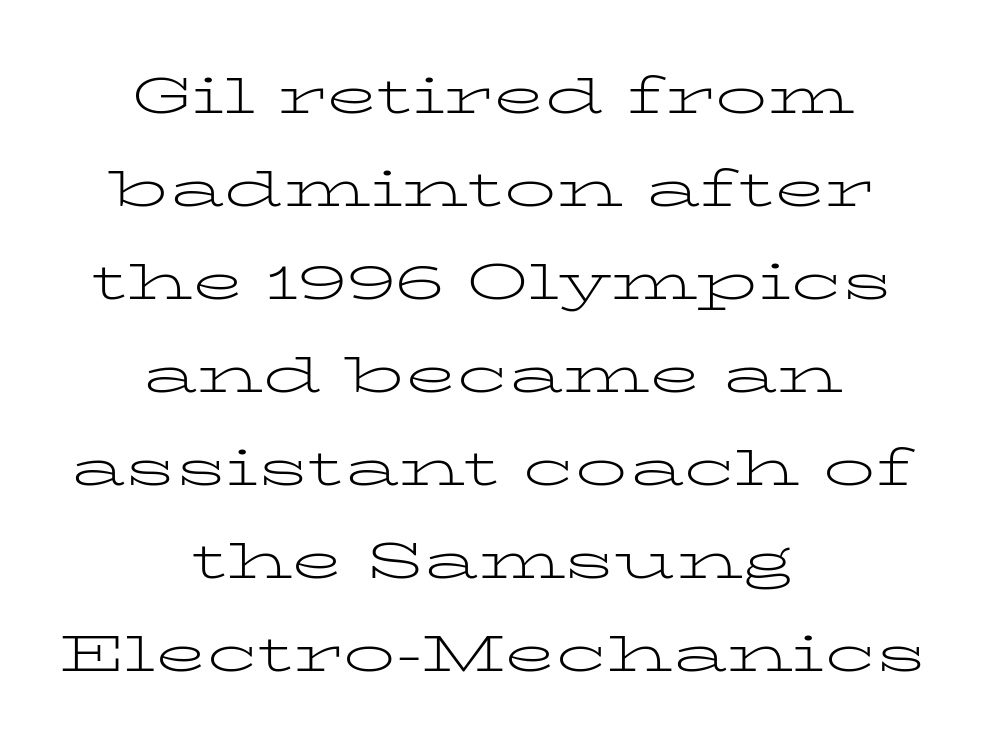
Horizontally, the lines are justified to the midpoint only. Words float on clear page, feet unadorned. This is not heavy type; no bold has been used. Each letter keeps its own natural width here, so spacing adapts to shape. Caption: standard tracking, unaltered.
